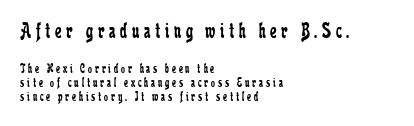
{"italic": "no", "bold": "no", "underline": "no", "align": "left", "line_spacing": "tight", "line_spacing_ratio": 1.02, "letter_spacing": "wide", "letter_spacing_em": 0.2, "larger_block": "first", "size_ratio": 1.64, "glyph_px": 23}
